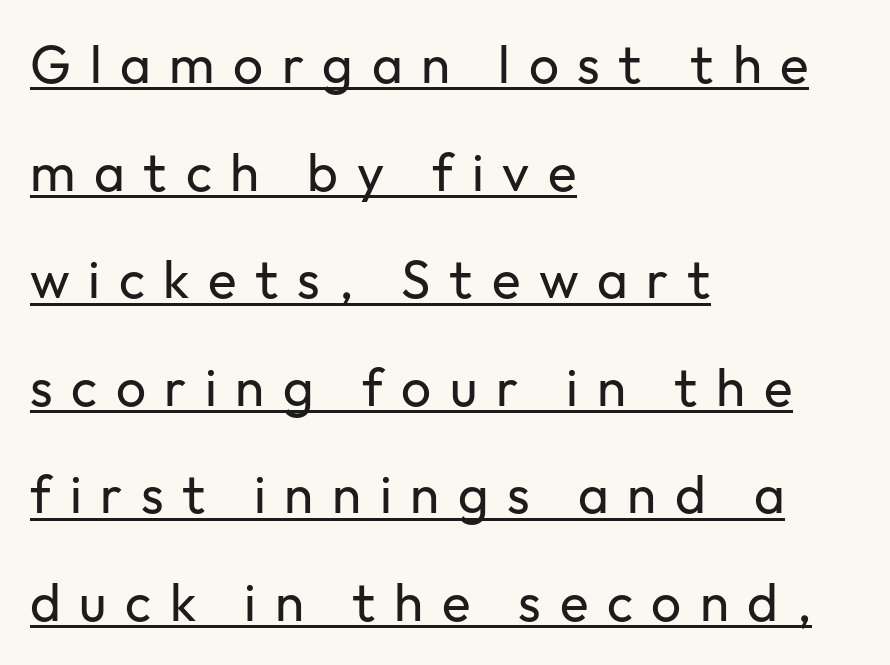
The image shows 53 px regular-weight sans-serif type, upright; set left-aligned, loose line spacing (2.03x), unusually wide letter spacing (+0.35 em), underlined; low stroke contrast and a medium x-height.
